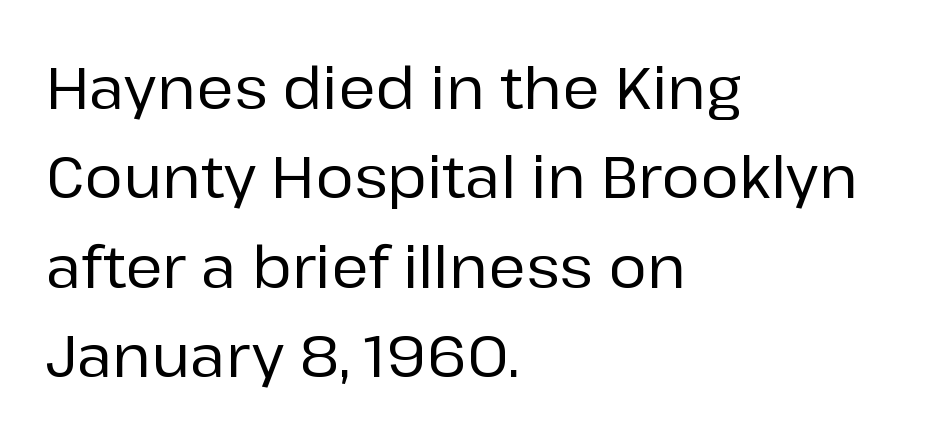
The face used here is rendered with its standard letterfit. Descenders hang freely into open space. This sample has the flowing, uneven cadence of proportional lettering. Nothing sits at the stroke ends, so this counts as sans-serif.
